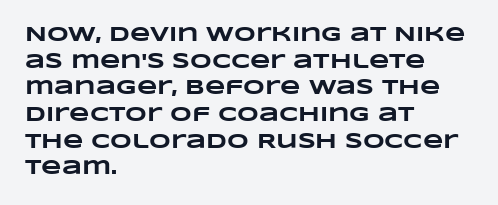
The image shows 21 px bold type; set left-aligned, normal line spacing (1.27x), normal letter spacing, not underlined.
